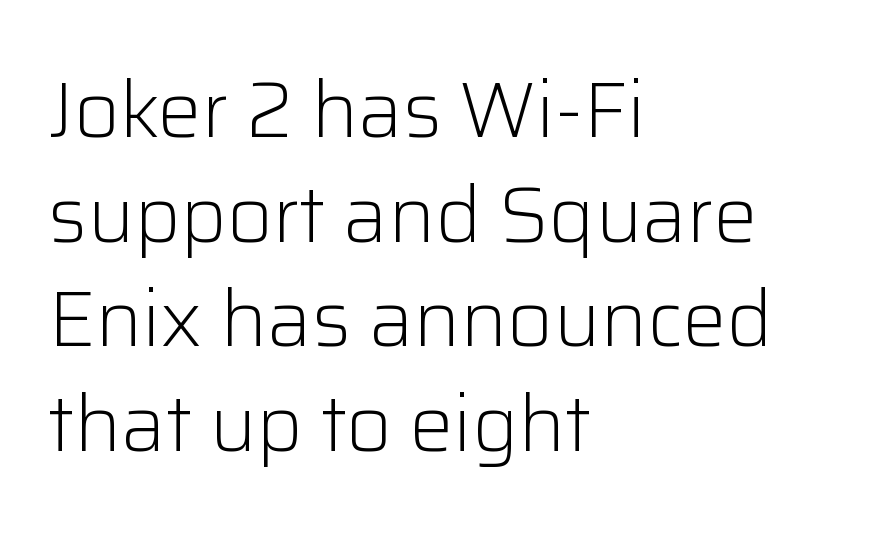
Type style note: lacks serifs. No heavy texture on the line: the type isn't bold. Characters follow at the spacing the type designer built in. Interline gaps are of average width in this sample.
